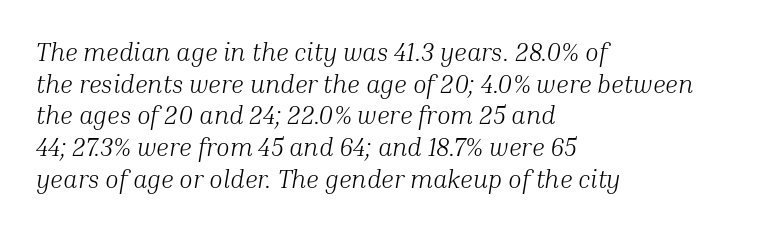
A typesetter would mark this as italic. Weight class: somewhere from thin through regular. Short and long lines alike share a common starting point at left. The line texture is even and compact thanks to regular tracking. A bare baseline throughout the passage. If you measured baseline to baseline, you'd find a middling distance.
